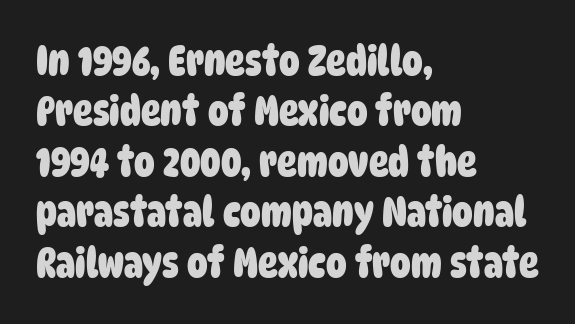
{"serif": "no", "bold": "yes", "weight": "heavy", "width": "condensed", "stroke_contrast": "low", "x_height": "large", "monospaced": "no", "underline": "no", "align": "left", "line_spacing_ratio": 1.23, "letter_spacing": "normal", "letter_spacing_em": 0.0, "glyph_px": 41}
